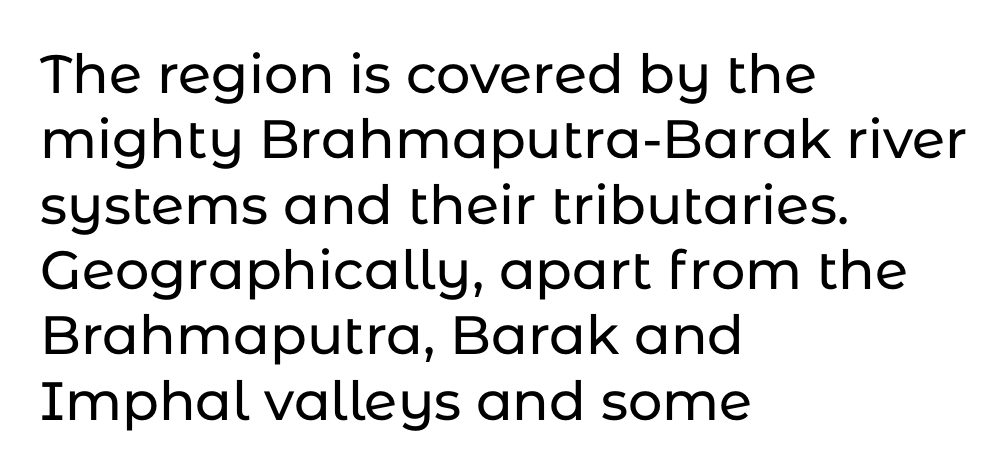
{"serif": "no", "italic": "no", "width": "normal", "stroke_contrast": "low", "x_height": "medium", "monospaced": "no", "underline": "no", "align": "left", "line_spacing_ratio": 1.21, "letter_spacing": "normal", "letter_spacing_em": 0.0, "glyph_px": 54}
